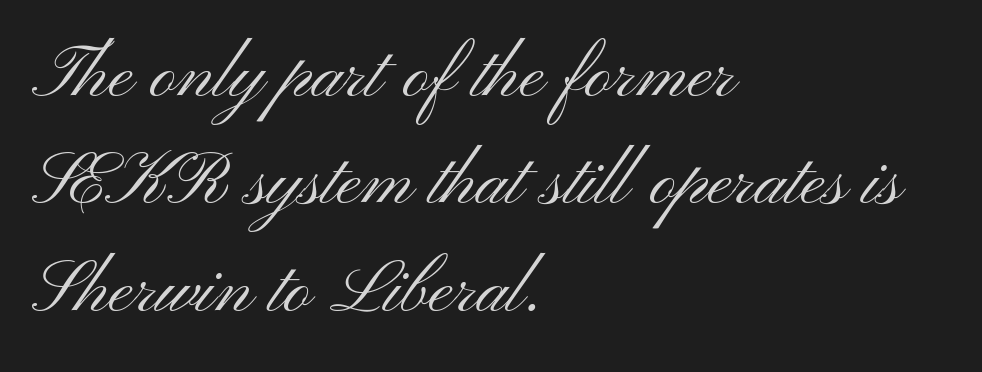
The strokes are not fattened; the text isn't bold. The area under the type is left untouched. You can tell from the bare stems that sans-serif type was used. This rendering uses left alignment, leaving the right contour irregular.
